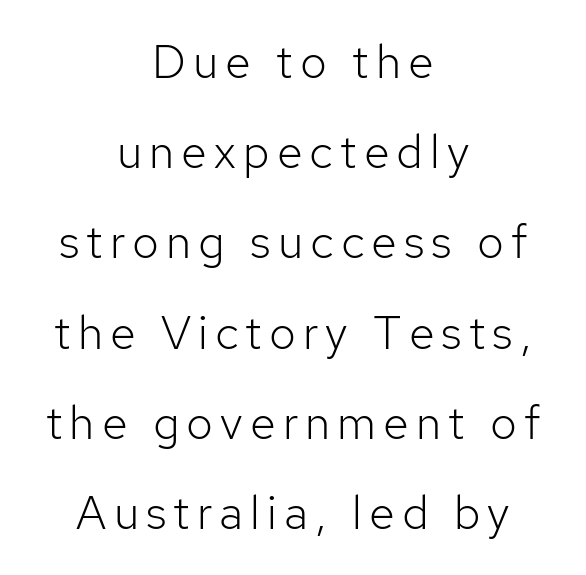
The image shows 47 px light sans-serif type, upright; set centered, loose line spacing (1.92x), not underlined; low stroke contrast and a medium x-height.
